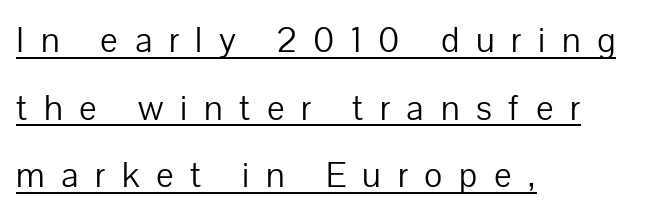
The image shows 37 px light sans-serif type, upright; set left-aligned, line spacing 1.83x, unusually wide letter spacing (+0.45 em), underlined; low stroke contrast and a medium x-height.
